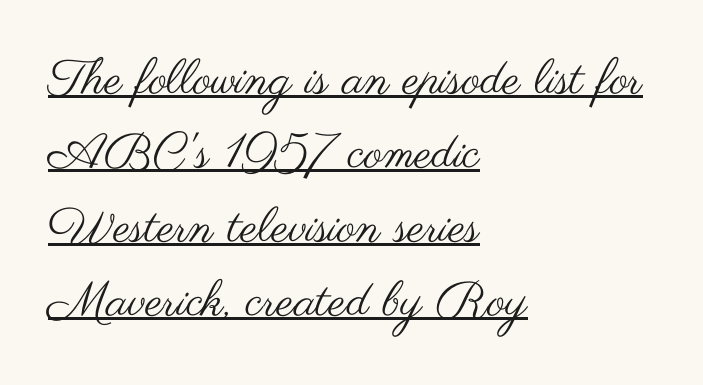
{"serif": "no", "bold": "no", "weight": "regular", "width": "wide", "stroke_contrast": "medium", "x_height": "small", "monospaced": "no", "underline": "yes", "align": "left", "line_spacing": "normal", "line_spacing_ratio": 1.51, "letter_spacing": "normal", "letter_spacing_em": 0.0, "glyph_px": 49}
